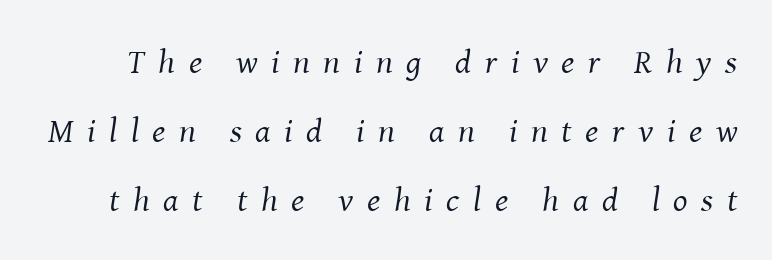
The image shows 34 px regular-weight serif type, italic (leaning right); set loose line spacing (2.03x), unusually wide letter spacing (+0.4 em), not underlined; medium stroke contrast and a medium x-height.
